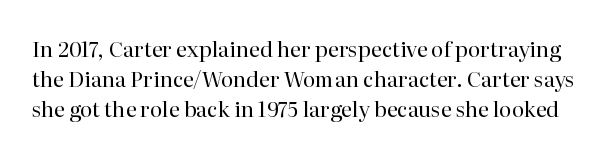
{"italic": "no", "bold": "no", "underline": "no", "line_spacing": "normal", "line_spacing_ratio": 1.43, "letter_spacing": "normal", "letter_spacing_em": 0.0, "glyph_px": 21}
